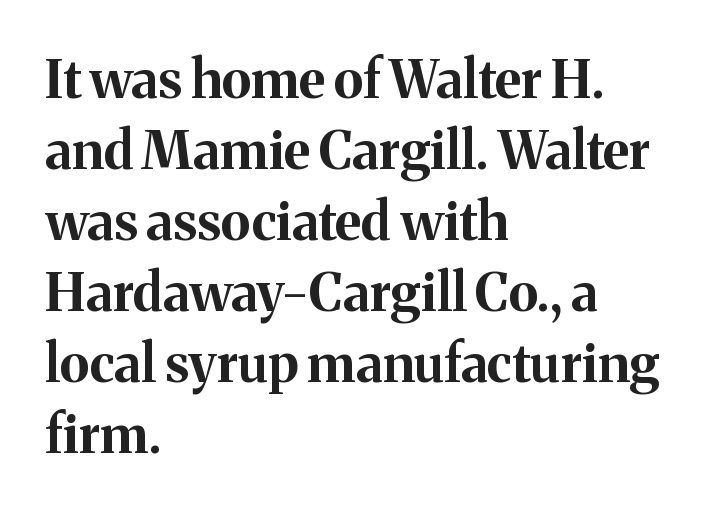
The image shows 53 px bold serif type, upright; set left-aligned, normal line spacing (1.34x), normal letter spacing, not underlined; medium stroke contrast and a medium x-height.
